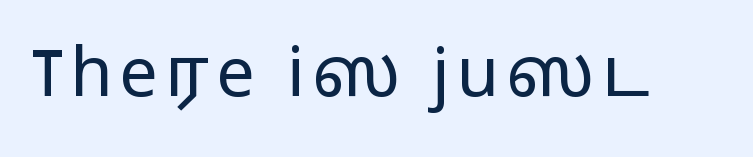
The image shows 69 px light, wide sans-serif type, upright; set not underlined; low stroke contrast and a medium x-height.
